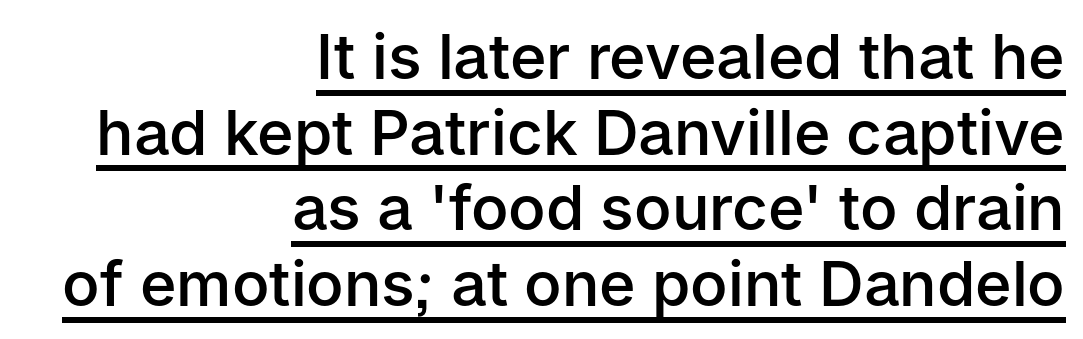
{"serif": "no", "italic": "no", "bold": "semi", "weight": "semibold", "width": "normal", "stroke_contrast": "low", "x_height": "medium", "monospaced": "no", "underline": "yes", "align": "right", "line_spacing_ratio": 1.22, "letter_spacing": "normal", "letter_spacing_em": 0.0, "glyph_px": 62}
